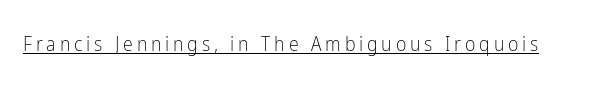
Q: Is the text bold? A: No.
Q: Is the text italic (slanted)? A: No, it is upright.
Q: Is the text underlined? A: Yes.
